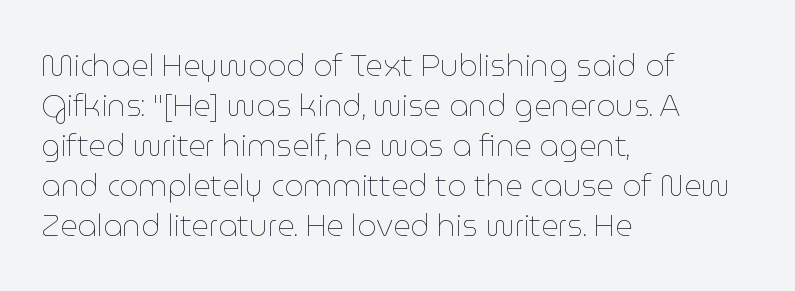
Tracking value appears to be zero — textbook default spacing. Do the characters align in a grid? No, the font is proportional. Weight class: somewhere from thin through regular. The letters stand upright; this is a roman face. The specimen omits any rule beneath the text block's lines. Quick note: interline space is typical.
